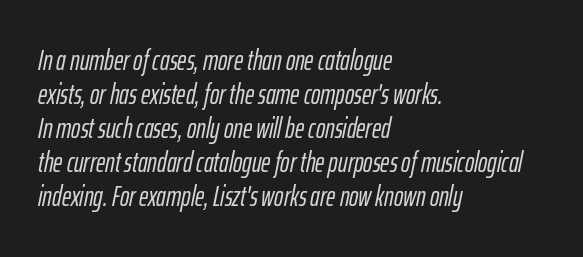
{"italic": "yes", "lean": "right", "slant_degrees": 12, "width": "condensed", "stroke_contrast": "low", "x_height": "medium", "monospaced": "no", "underline": "no", "align": "left", "line_spacing_ratio": 1.21, "letter_spacing": "normal", "letter_spacing_em": 0.0, "glyph_px": 28}
